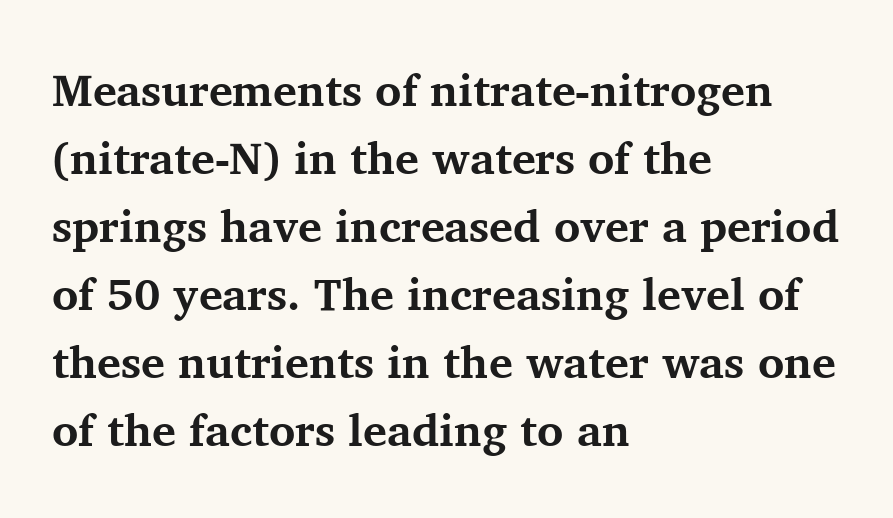
You could call the tracking neutral — neither tight nor loose. In terms of weight, the rendering is a true, heavy bold. This is serif lettering, the kind often seen in printed books. Rendered with straight, roman letterforms. Is this a fixed-width face? No — the glyphs have proportional, varying widths. Check under the words: just untouched page.
